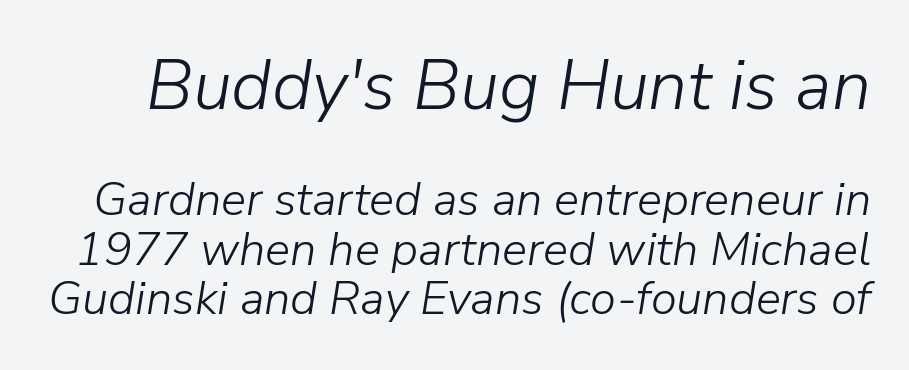
How are the letters spaced? Ordinarily, with no added tracking. Is this a fixed-width face? No — the glyphs have proportional, varying widths. The glyphs are unaccompanied by any horizontal stroke below them. You can tell it's italic because the verticals aren't actually vertical.
